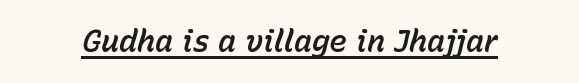
{"italic": "yes", "lean": "right", "slant_degrees": 15, "width": "normal", "stroke_contrast": "low", "x_height": "medium", "monospaced": "no", "underline": "yes", "letter_spacing": "normal", "letter_spacing_em": 0.0, "glyph_px": 30}
